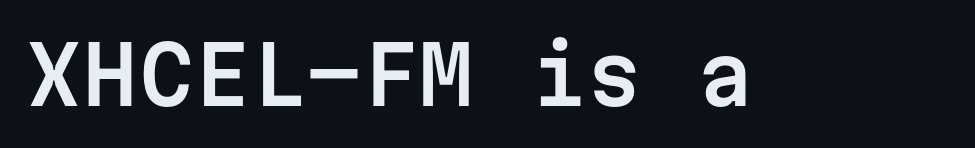
The image shows 80 px sans-serif type, upright, monospaced; set normal letter spacing, not underlined; low stroke contrast and a medium x-height.
